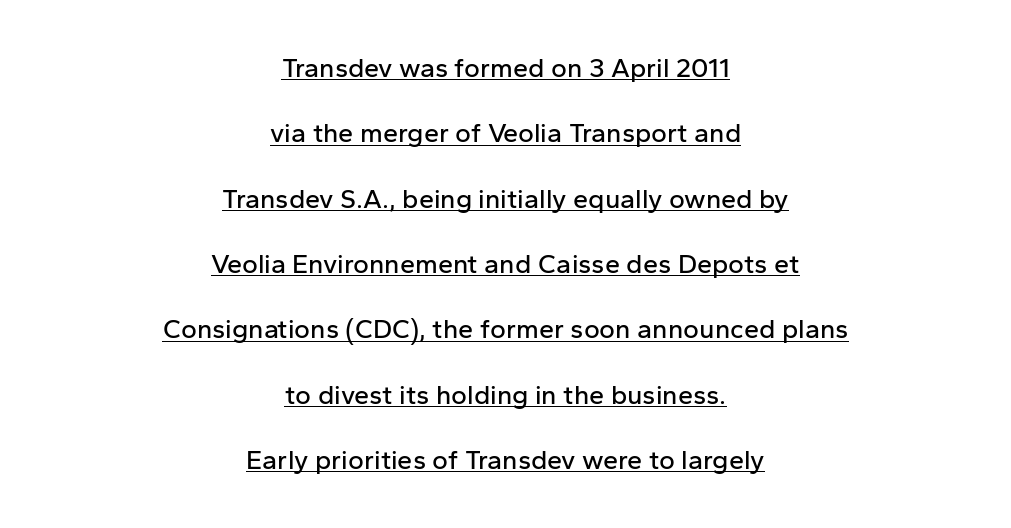
The image shows 27 px text type, upright; set centered, loose line spacing (2.42x), normal letter spacing, underlined.
